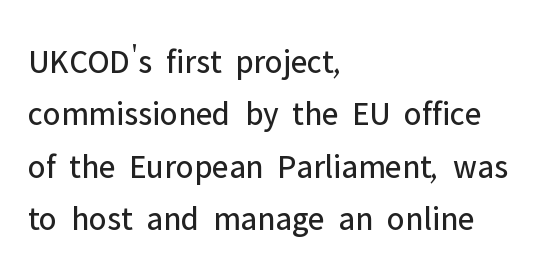
Does the type have serifs? No, each stem ends abruptly. The face used here is proportionally spaced, like ordinary book or web type. Summary of weight: not heavy and not bold. The passage is arranged the way most books set body copy — flush left. The vertical gap from one line to the next is medium.
